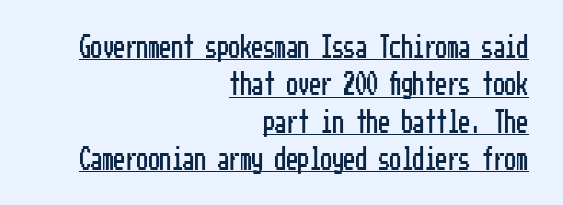
The image shows 23 px text type, upright; set right-aligned, normal line spacing (1.62x), normal letter spacing, underlined.
